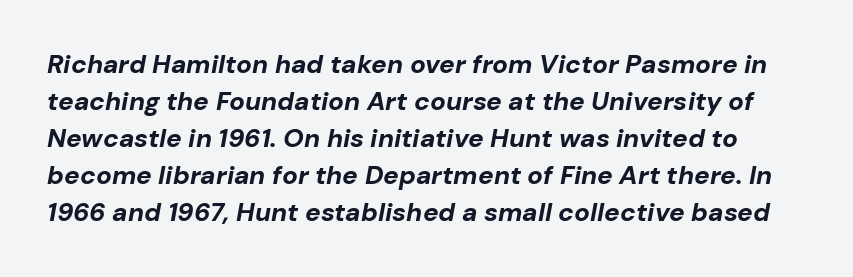
Q: Is the text bold? A: Yes.
Q: Is the text italic (slanted)? A: Yes, it leans right by about 10 degrees.
Q: Is the text underlined? A: No.
Q: Is the spacing between letters normal or unusually wide? A: Normal.
Q: Is the spacing between lines tight, normal or loose? A: Normal.
